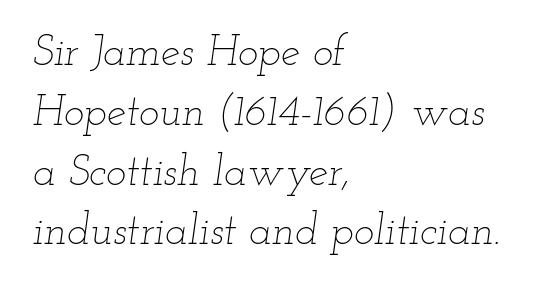
The words here are not underlined. Is the letter spacing exaggerated? No — it looks like the ordinary default. The cut favours lightness, reaching ordinary text weight at its darkest. The passage is arranged the way most books set body copy — flush left. Does the lettering tilt? It does — this is italic. The block of text has a typical density, with ordinary space between rows.
